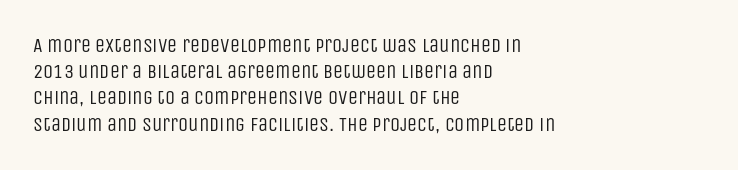
Q: Is the text bold? A: No.
Q: Is the text italic (slanted)? A: No, it is upright.
Q: Is the text underlined? A: No.
Q: How is the paragraph aligned? A: Left-aligned.
Q: Is the spacing between letters normal or unusually wide? A: Normal.
Q: Is the spacing between lines tight, normal or loose? A: Normal.
